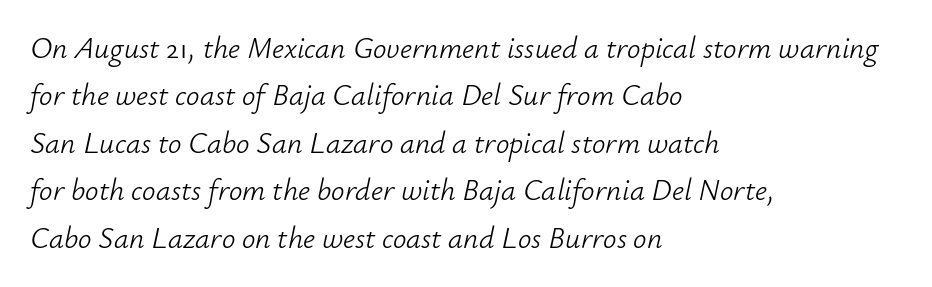
Q: Is the text bold? A: No.
Q: Is the text italic (slanted)? A: Yes, it leans right by about 12 degrees.
Q: Is the text underlined? A: No.
Q: How is the paragraph aligned? A: Left-aligned.
Q: Is the spacing between letters normal or unusually wide? A: Normal.
Q: Is the spacing between lines tight, normal or loose? A: Normal.
Q: Width (condensed, normal, or wide)? A: Normal.
Q: Stroke contrast? A: Low.
Q: x-height? A: Small.
Q: Monospaced? A: No.
